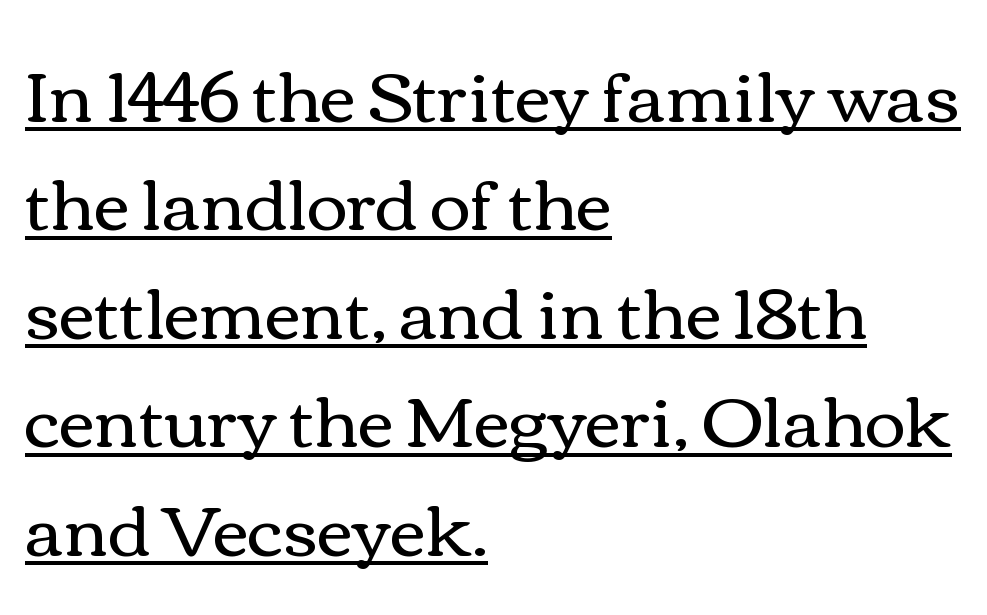
Q: Is the text bold? A: No.
Q: Is the text italic (slanted)? A: No, it is upright.
Q: Is the text underlined? A: Yes.
Q: How is the paragraph aligned? A: Left-aligned.
Q: Is the spacing between letters normal or unusually wide? A: Normal.
Q: Is the spacing between lines tight, normal or loose? A: Normal.
Q: Width (condensed, normal, or wide)? A: Wide.
Q: Stroke contrast? A: Medium.
Q: x-height? A: Medium.
Q: Monospaced? A: No.
